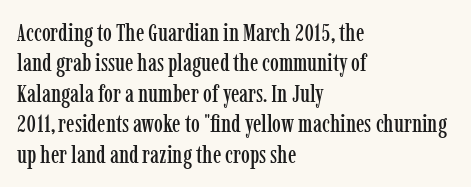
{"italic": "no", "underline": "no", "align": "left", "line_spacing_ratio": 1.22, "letter_spacing": "normal", "letter_spacing_em": 0.0, "glyph_px": 25}
